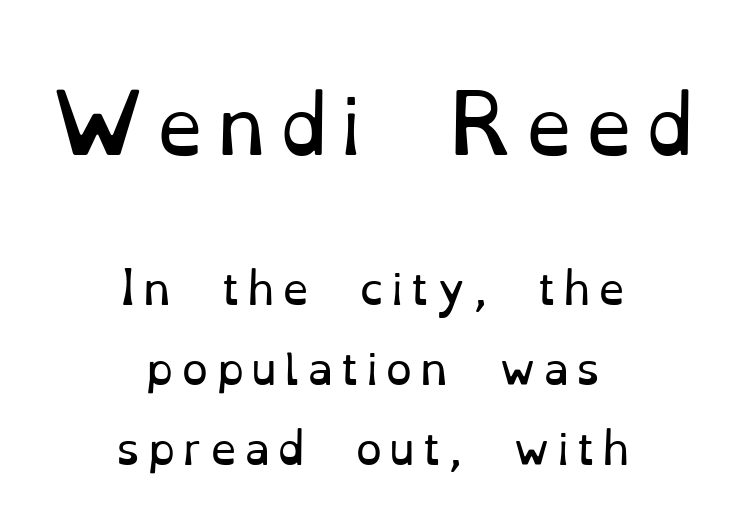
Q: Is the text bold? A: No.
Q: Is the text italic (slanted)? A: No, it is upright.
Q: Is the typeface a serif or a sans-serif typeface? A: Serif.
Q: Is the text underlined? A: No.
Q: How is the paragraph aligned? A: Centered.
Q: Which block of text is set in a larger size, the first (top) or the second (bottom)? A: The first (top) one.
Q: Width (condensed, normal, or wide)? A: Normal.
Q: Stroke contrast? A: Low.
Q: x-height? A: Small.
Q: Monospaced? A: No.
